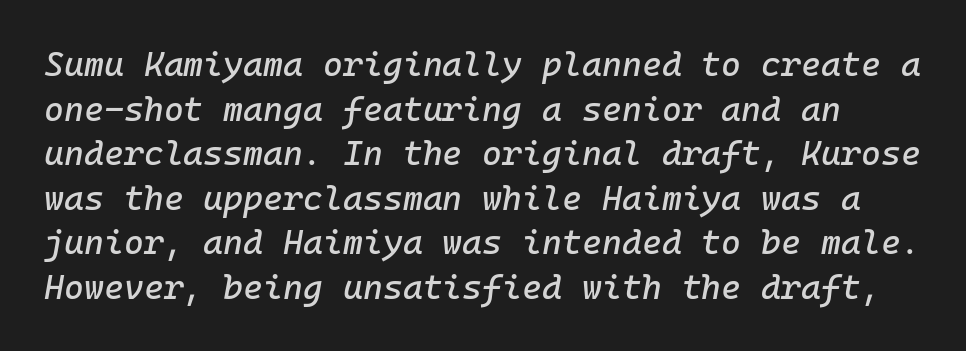
Q: Is the text italic (slanted)? A: Yes, it leans right by about 10 degrees.
Q: Is the text underlined? A: No.
Q: Is the spacing between letters normal or unusually wide? A: Normal.
Q: Is the spacing between lines tight, normal or loose? A: Normal.
Q: Width (condensed, normal, or wide)? A: Normal.
Q: Stroke contrast? A: Low.
Q: x-height? A: Medium.
Q: Monospaced? A: Yes.
